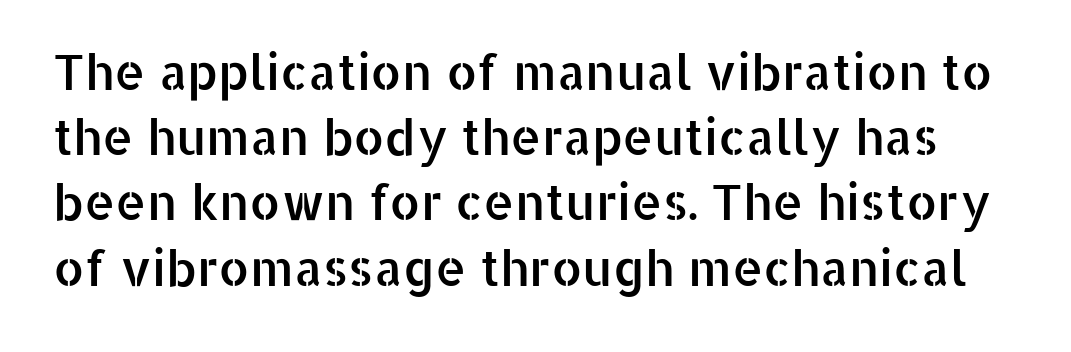
The image shows 49 px sans-serif type, upright; set normal line spacing (1.33x), normal letter spacing, not underlined; low stroke contrast and a medium x-height.
